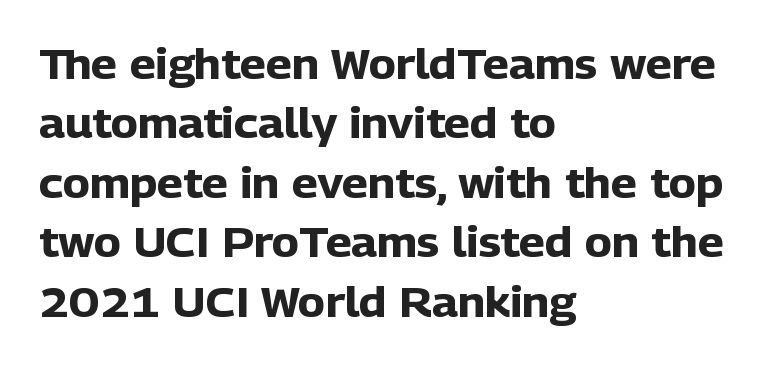
Notice how thick the strokes are: this is what a full bold looks like. Look at the bottom of the vertical strokes: they stop flat, with no serifs. The specimen reads as upright at a glance. In terms of letterspacing, this is plain default setting. Varying glyph widths throughout — classic text-font behaviour.
